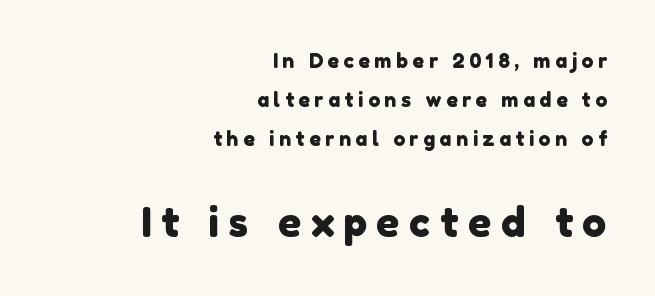
Decoration check: the copy has no underline. The type is letterspaced generously, with wide tracking. Here the designer chose a conventional face with non-uniform glyph widths. Caption: multi-line text, flush right, ragged left. Whoever set this chose breathing room over compactness in the vertical rhythm.
